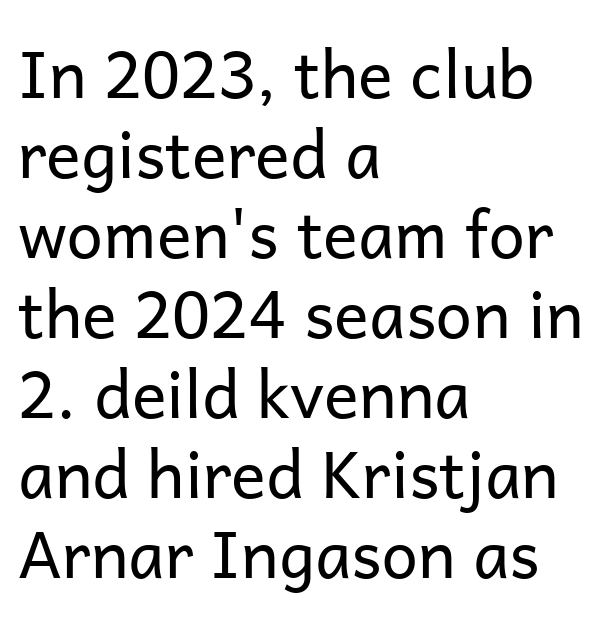
The image shows 65 px regular-weight sans-serif type, upright; set left-aligned, line spacing 1.23x, normal letter spacing, not underlined; low stroke contrast and a medium x-height.
